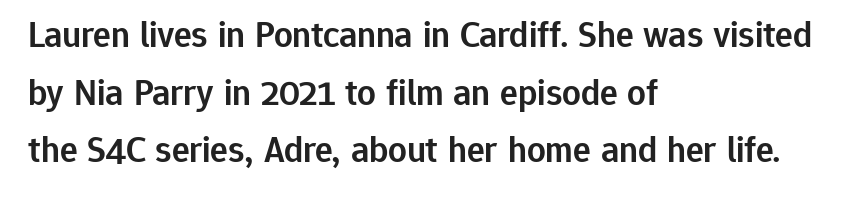
The image shows 37 px semibold sans-serif type, upright; set left-aligned, normal line spacing (1.56x), normal letter spacing, not underlined; low stroke contrast and a medium x-height.
